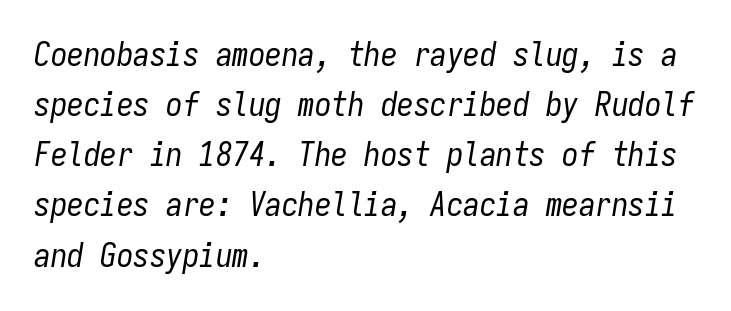
{"italic": "yes", "lean": "right", "slant_degrees": 9, "bold": "no", "weight": "regular", "width": "condensed", "stroke_contrast": "low", "x_height": "medium", "monospaced": "yes", "underline": "no", "align": "left", "line_spacing": "normal", "line_spacing_ratio": 1.52, "letter_spacing": "normal", "letter_spacing_em": 0.0, "glyph_px": 33}
